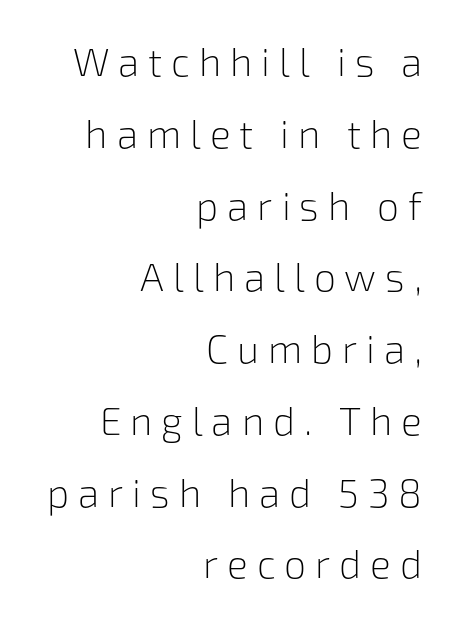
The image shows 39 px light sans-serif type, upright; set right-aligned, line spacing 1.84x, unusually wide letter spacing (+0.23 em), not underlined; low stroke contrast and a medium x-height.
